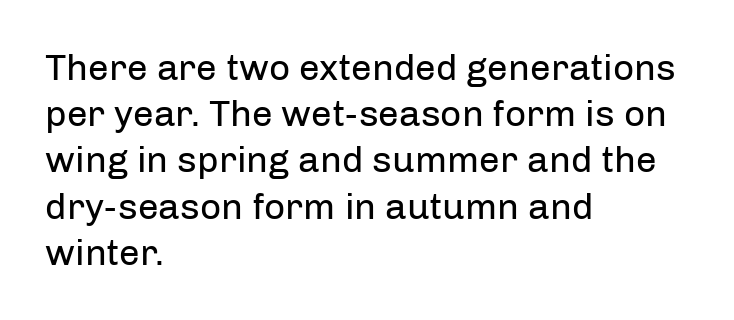
Leading matches the norm, producing a regular column. The area under the type is left untouched. Short and long lines alike share a common starting point at left. Ascenders rise straight up at ninety degrees. This sample uses plain, unmodified letter spacing. This rendering employs a face without finishing strokes, i.e., a sans-serif.
